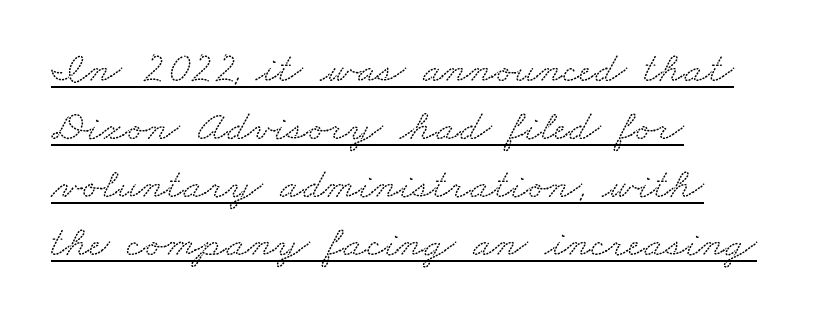
The image shows 44 px wide type; set left-aligned, normal line spacing (1.32x), normal letter spacing, underlined; low stroke contrast and a small x-height.
